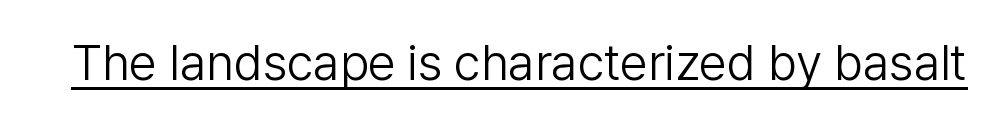
{"serif": "no", "italic": "no", "bold": "no", "weight": "light", "width": "normal", "stroke_contrast": "low", "x_height": "medium", "monospaced": "no", "underline": "yes", "letter_spacing": "normal", "letter_spacing_em": 0.0, "glyph_px": 50}
